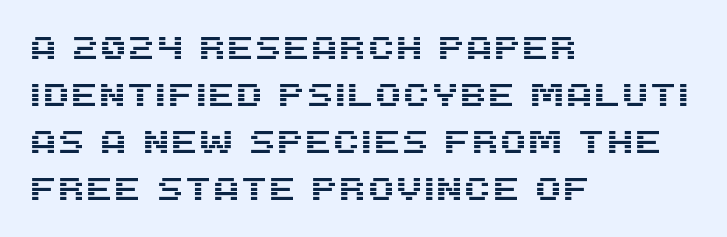
Q: Is the text italic (slanted)? A: No, it is upright.
Q: Is the typeface a serif or a sans-serif typeface? A: Sans-serif.
Q: Is the text underlined? A: No.
Q: How is the paragraph aligned? A: Left-aligned.
Q: Is the spacing between letters normal or unusually wide? A: Normal.
Q: Is the spacing between lines tight, normal or loose? A: Normal.
Q: Width (condensed, normal, or wide)? A: Normal.
Q: Stroke contrast? A: Medium.
Q: x-height? A: Large.
Q: Monospaced? A: No.
